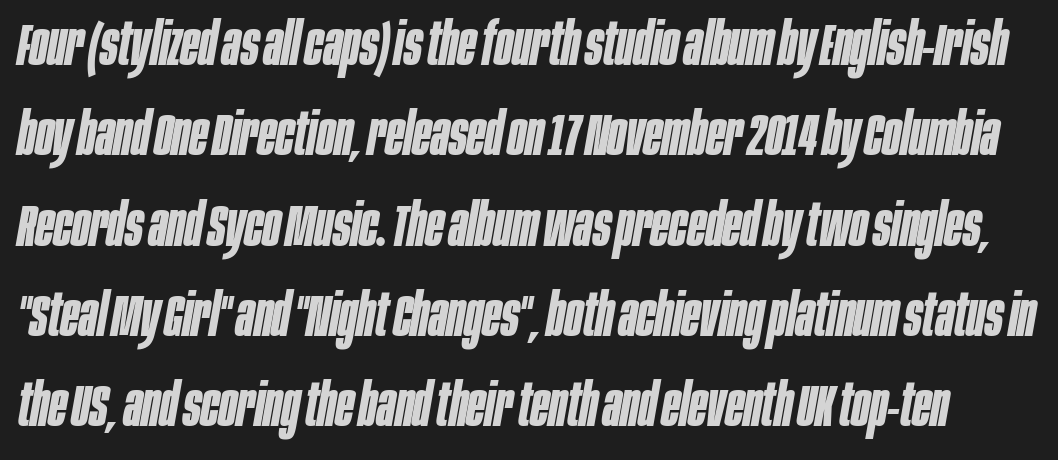
The image shows 59 px bold, condensed type, italic (leaning right); set normal line spacing (1.53x), normal letter spacing, not underlined; low stroke contrast and a large x-height.
